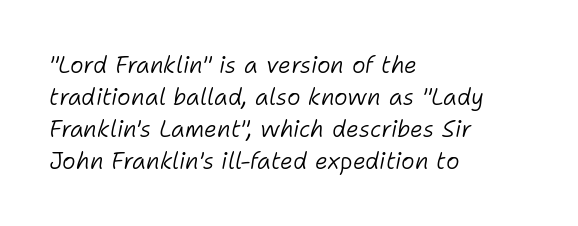
Just letters on the line, the space beneath them empty. The passage shown stacks its lines at a standard gap. Glyph-to-glyph distance matches everyday printed text. A classic flush-left, rag-right setting is used for this passage. The characters are drawn with everyday or finer stroke widths.
